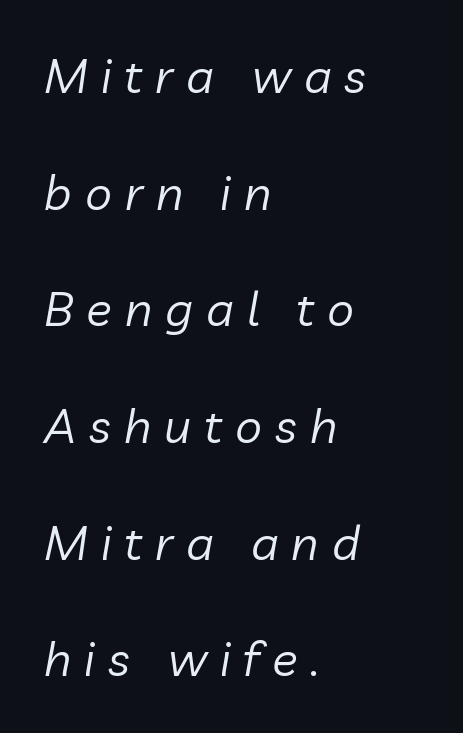
Q: Is the text bold? A: No.
Q: Is the text italic (slanted)? A: Yes, it leans right by about 10 degrees.
Q: Is the text underlined? A: No.
Q: How is the paragraph aligned? A: Left-aligned.
Q: Is the spacing between letters normal or unusually wide? A: Unusually wide.
Q: Is the spacing between lines tight, normal or loose? A: Loose.
Q: Width (condensed, normal, or wide)? A: Normal.
Q: Stroke contrast? A: Low.
Q: x-height? A: Medium.
Q: Monospaced? A: No.
